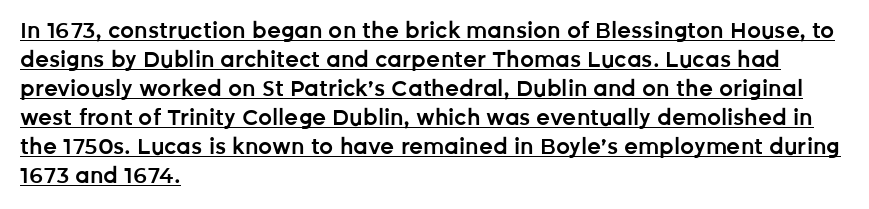
A typesetter would call this zero additional tracking. Notice the strokes are somewhat thickened but not fully heavy: this is a semibold. These characters rest on top of a visible drawn line. The axis of the letterforms is exactly vertical.
